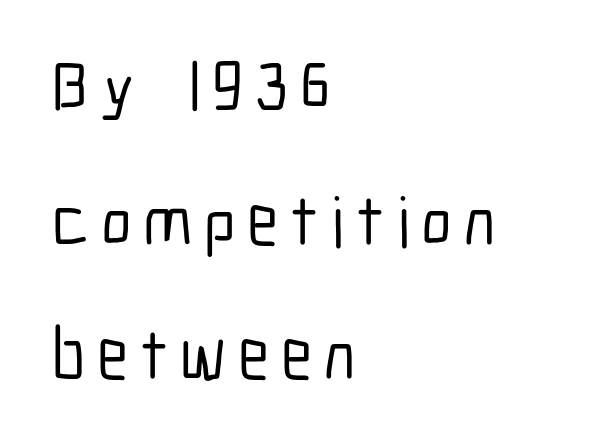
{"serif": "no", "italic": "no", "width": "condensed", "stroke_contrast": "low", "x_height": "medium", "monospaced": "no", "underline": "no", "align": "left", "line_spacing_ratio": 1.89, "glyph_px": 71}
